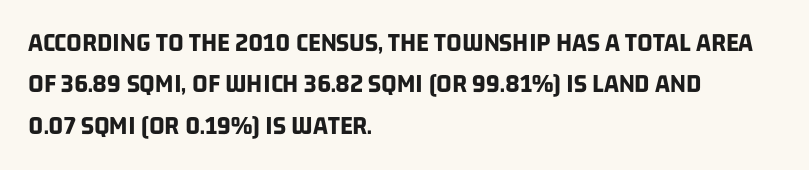
The image shows 27 px bold type; set left-aligned, normal line spacing (1.53x), normal letter spacing, not underlined.
